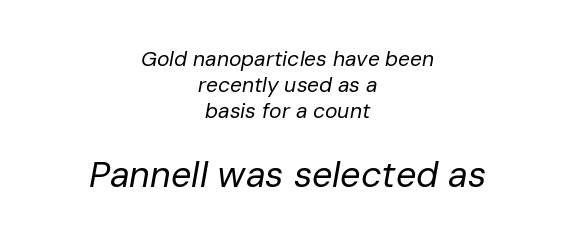
Do the characters align in a grid? No, the font is proportional. Would a proofreader flag this as italicized? Yes. Which margin do the lines hug? Neither — every line sits in the middle. Between one letter and the next there's only the usual sliver of space.
